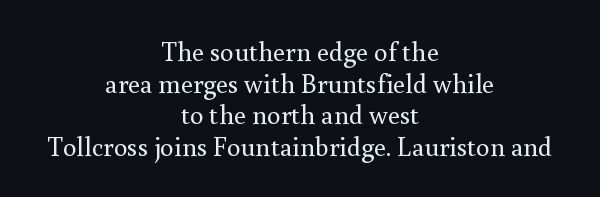
{"italic": "no", "bold": "no", "underline": "no", "align": "center", "line_spacing_ratio": 1.17, "letter_spacing": "normal", "letter_spacing_em": 0.0, "glyph_px": 27}
